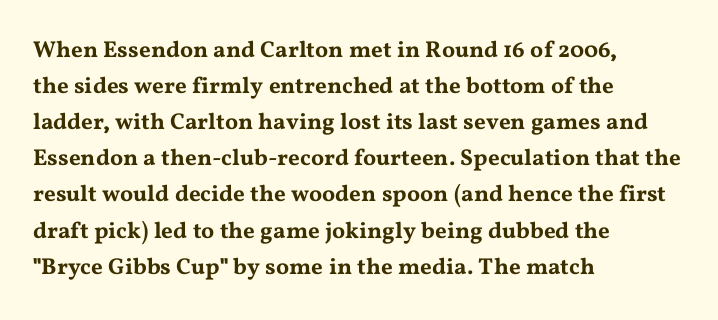
Q: Is the text italic (slanted)? A: No, it is upright.
Q: Is the text underlined? A: No.
Q: How is the paragraph aligned? A: Left-aligned.
Q: Is the spacing between letters normal or unusually wide? A: Normal.
Q: Is the spacing between lines tight, normal or loose? A: Normal.
